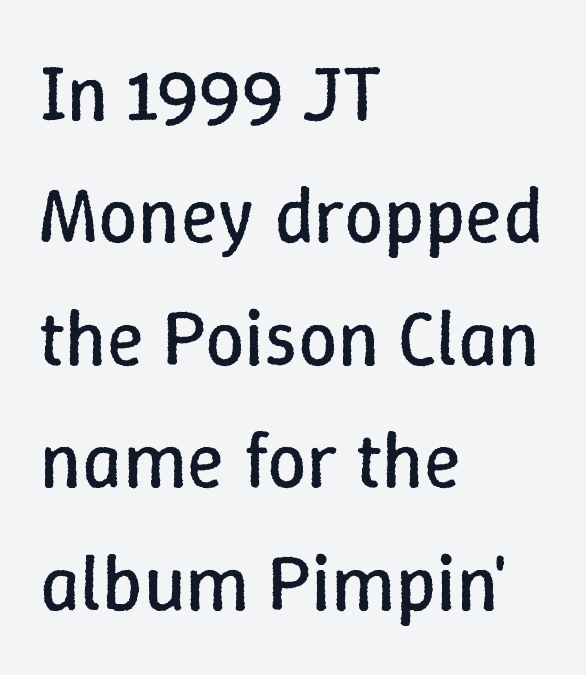
This rendering leaves character spacing at its baseline value. Reading down the block, your eye returns to a fixed left position each line. Summary of weight: not heavy and not bold. Interline gaps are of average width in this sample. A clean baseline with only descenders dipping below it.
